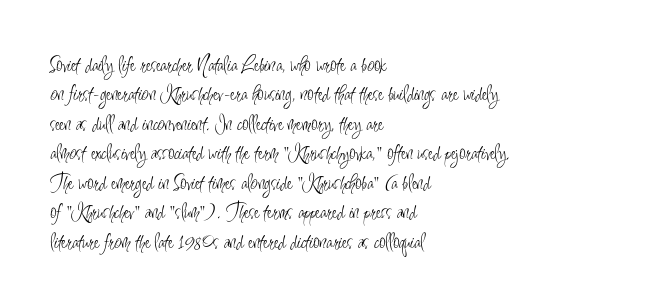
{"bold": "no", "underline": "no", "align": "left", "line_spacing": "normal", "line_spacing_ratio": 1.28, "letter_spacing": "normal", "letter_spacing_em": 0.0, "glyph_px": 23}
